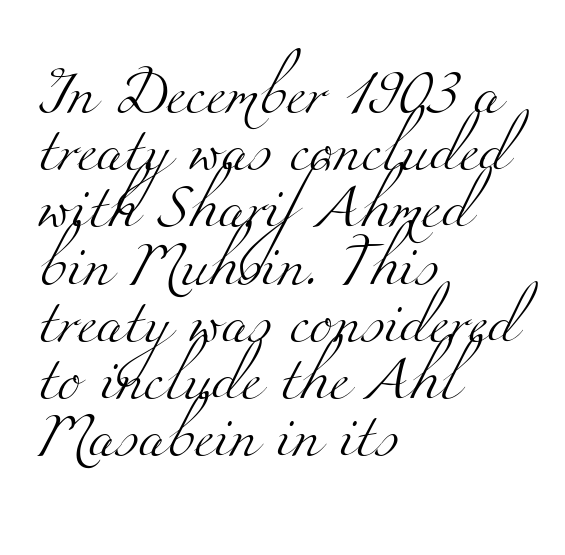
This sample is left-justified, so line endings fall wherever the words run out. The letterforms sit at book weight or below. You could not count columns in this text — the font is proportionally spaced. Regarding leading, the lines here are spaced in the standard way. Glyph-to-glyph distance matches everyday printed text. The words here are not underlined.
